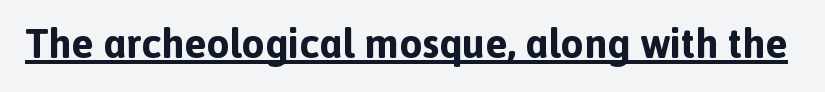
The image shows 41 px bold sans-serif type, upright; set normal letter spacing, underlined; a medium x-height.
